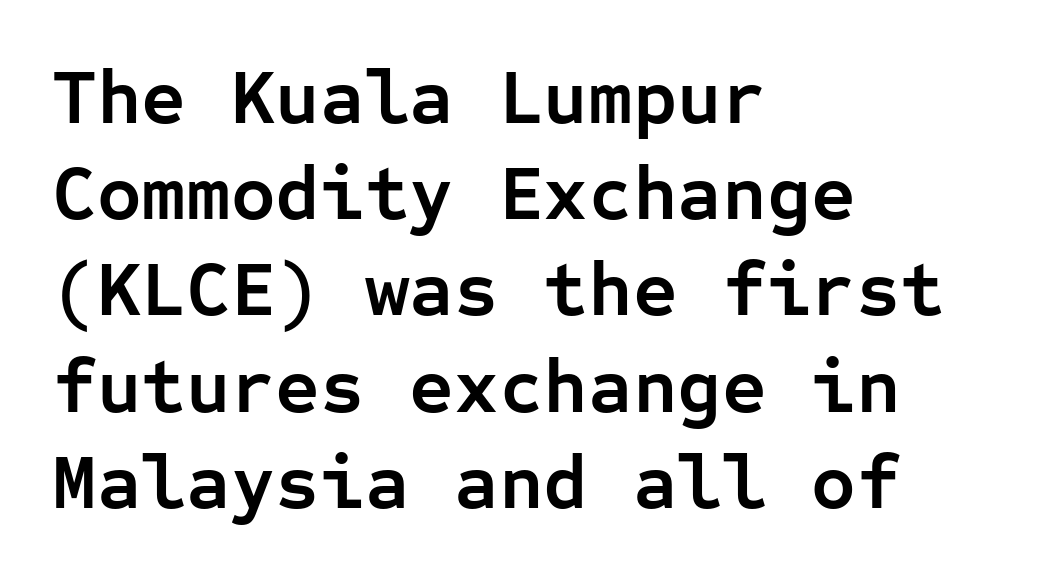
{"serif": "no", "italic": "no", "bold": "yes", "weight": "semibold", "width": "normal", "stroke_contrast": "low", "x_height": "medium", "monospaced": "yes", "underline": "no", "align": "left", "line_spacing": "normal", "line_spacing_ratio": 1.25, "letter_spacing": "normal", "letter_spacing_em": 0.0, "glyph_px": 77}
